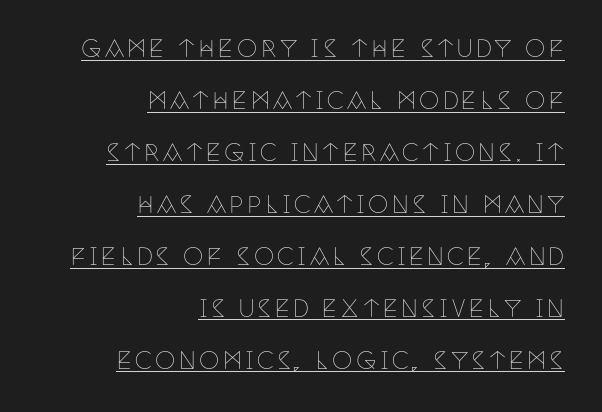
The image shows 23 px text type, upright; set right-aligned, loose line spacing (2.26x), underlined.
